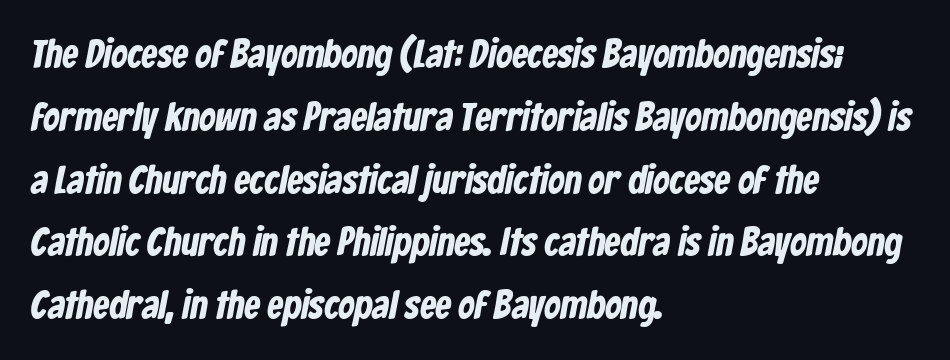
The image shows 40 px condensed sans-serif type; set left-aligned, normal line spacing (1.57x), normal letter spacing, not underlined; low stroke contrast and a medium x-height.
